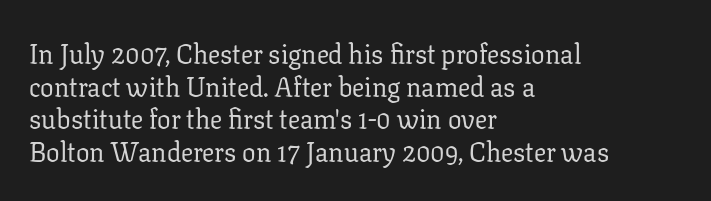
{"italic": "no", "bold": "no", "underline": "no", "align": "left", "line_spacing_ratio": 1.21, "letter_spacing": "normal", "letter_spacing_em": 0.0, "glyph_px": 27}
